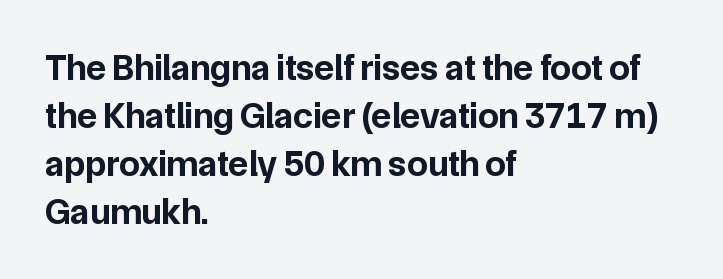
{"serif": "no", "italic": "no", "bold": "yes", "weight": "bold", "width": "normal", "stroke_contrast": "low", "x_height": "medium", "monospaced": "no", "underline": "no", "align": "left", "line_spacing": "normal", "line_spacing_ratio": 1.3, "letter_spacing": "normal", "letter_spacing_em": 0.0, "glyph_px": 37}
